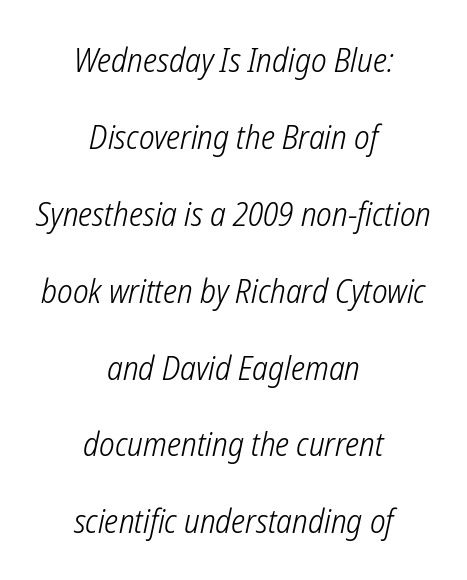
The image shows 33 px light, condensed sans-serif type; set centered, loose line spacing (2.33x), normal letter spacing, not underlined; low stroke contrast and a medium x-height.
